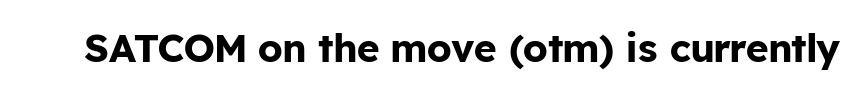
Q: Is the text bold? A: Yes.
Q: Is the text italic (slanted)? A: No, it is upright.
Q: Is the typeface a serif or a sans-serif typeface? A: Sans-serif.
Q: Is the text underlined? A: No.
Q: Is the spacing between letters normal or unusually wide? A: Normal.
Q: Width (condensed, normal, or wide)? A: Normal.
Q: Stroke contrast? A: Low.
Q: x-height? A: Medium.
Q: Monospaced? A: No.
